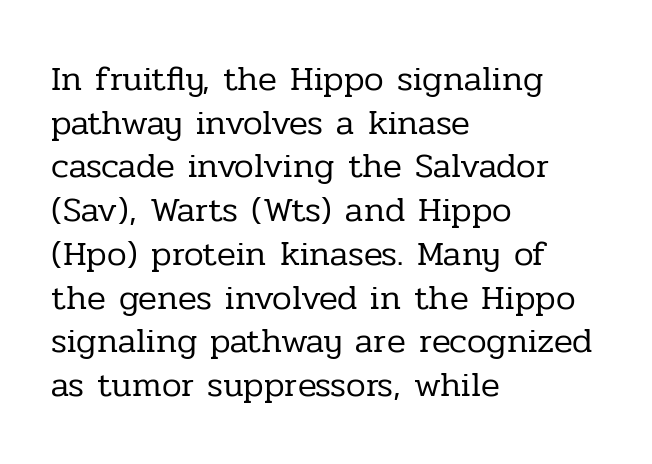
Q: Is the text bold? A: No.
Q: Is the text italic (slanted)? A: No, it is upright.
Q: Is the typeface a serif or a sans-serif typeface? A: Serif.
Q: Is the text underlined? A: No.
Q: How is the paragraph aligned? A: Left-aligned.
Q: Is the spacing between letters normal or unusually wide? A: Normal.
Q: Is the spacing between lines tight, normal or loose? A: Normal.
Q: Width (condensed, normal, or wide)? A: Normal.
Q: Stroke contrast? A: Low.
Q: x-height? A: Medium.
Q: Monospaced? A: No.
